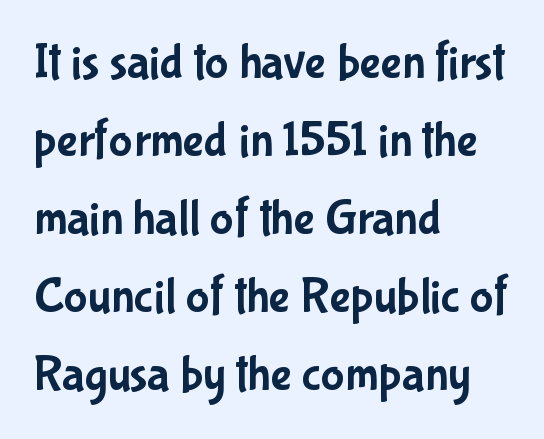
{"serif": "no", "italic": "no", "width": "condensed", "stroke_contrast": "low", "x_height": "medium", "monospaced": "no", "underline": "no", "align": "left", "line_spacing": "normal", "line_spacing_ratio": 1.56, "letter_spacing": "normal", "letter_spacing_em": 0.0, "glyph_px": 50}
